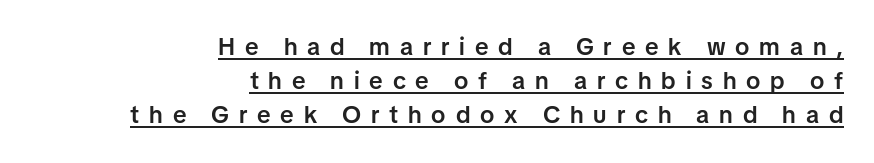
Q: Is the text bold? A: Semi-bold.
Q: Is the text italic (slanted)? A: No, it is upright.
Q: Is the text underlined? A: Yes.
Q: How is the paragraph aligned? A: Right-aligned.
Q: Is the spacing between letters normal or unusually wide? A: Unusually wide.
Q: Is the spacing between lines tight, normal or loose? A: Normal.
